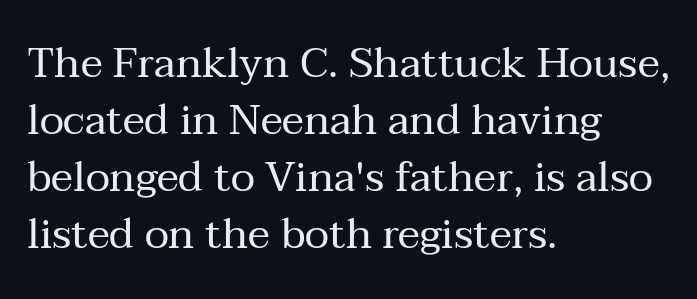
What's the leading like? Ordinary, nothing unusual. The rendering keeps characters at their native spacing. Proportional: the letters do not fall into vertical columns. Check where the strokes stop: tiny serifs finish them off. Unlike italic type, these characters show no tilt at all. This reads as an unemphasized weight, regular at the heaviest.
